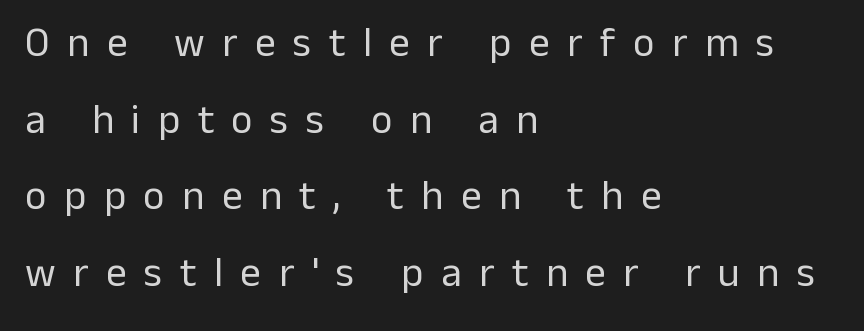
The image shows 41 px regular-weight sans-serif type, upright; set left-aligned, line spacing 1.87x, unusually wide letter spacing (+0.43 em), not underlined; low stroke contrast and a medium x-height.
